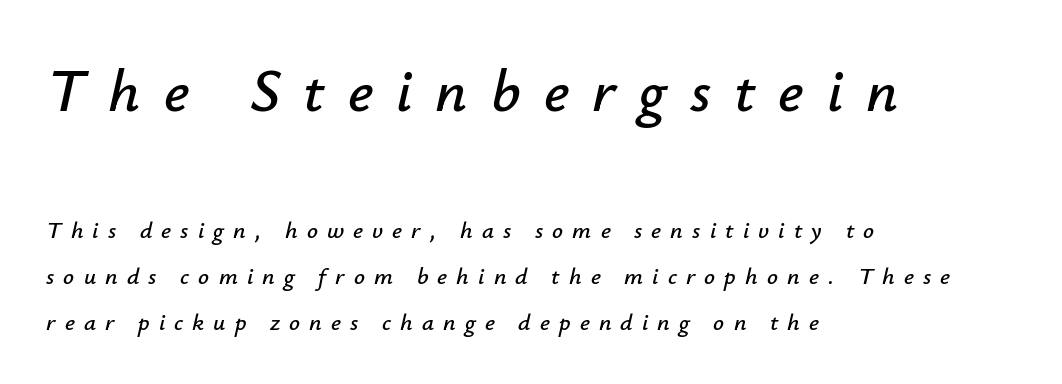
Q: Is the text italic (slanted)? A: Yes, it leans right by about 12 degrees.
Q: Is the text underlined? A: No.
Q: How is the paragraph aligned? A: Left-aligned.
Q: Is the spacing between letters normal or unusually wide? A: Unusually wide.
Q: Is the spacing between lines tight, normal or loose? A: Loose.
Q: Which block of text is set in a larger size, the first (top) or the second (bottom)? A: The first (top) one.
Q: Width (condensed, normal, or wide)? A: Normal.
Q: Stroke contrast? A: Low.
Q: x-height? A: Small.
Q: Monospaced? A: No.
